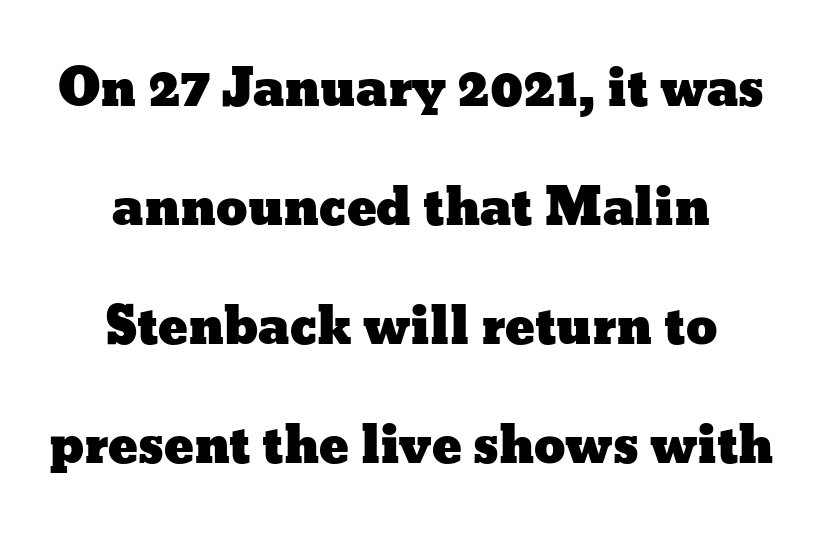
The image shows 50 px wide type, upright; set centered, loose line spacing (2.38x), normal letter spacing, not underlined; low stroke contrast and a medium x-height.
